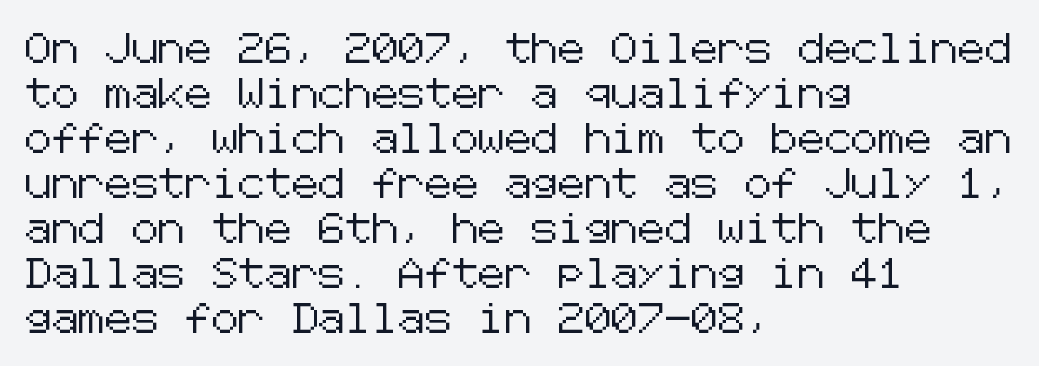
{"serif": "no", "italic": "no", "width": "normal", "stroke_contrast": "low", "x_height": "medium", "underline": "no", "align": "left", "line_spacing": "normal", "line_spacing_ratio": 1.5, "letter_spacing": "normal", "letter_spacing_em": 0.0, "glyph_px": 30}
